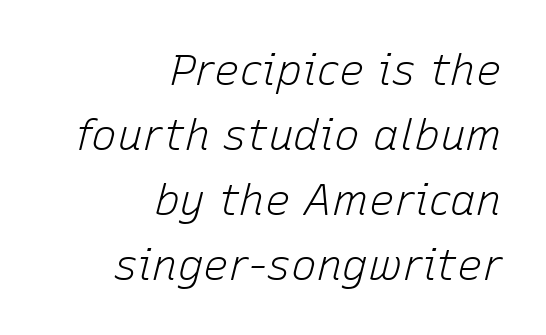
The image shows 43 px light type, italic (leaning right); set right-aligned, normal line spacing (1.51x), normal letter spacing, not underlined; low stroke contrast and a medium x-height.
